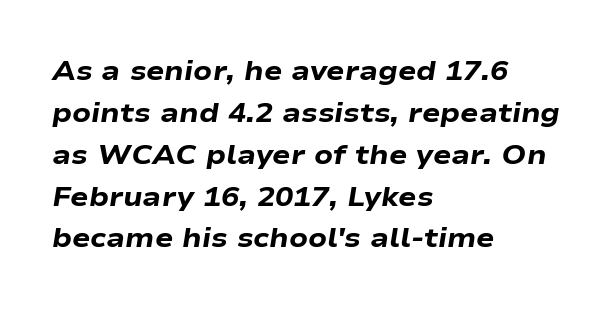
On the weight axis this lands at bold, roughly 700. The foot of each line stays bare and open. The rendering anchors every line to the left-hand side. What stands out about the letter spacing? Nothing — it is the standard amount. Compared with ordinary roman type, these characters are visibly tilted.
